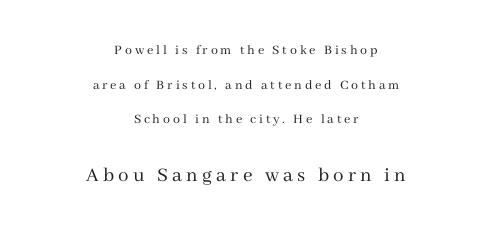
Two sizes are in play, and the larger belongs to the second block. Neither beginnings nor endings align; midpoints do. The leading is generous, giving the passage an open texture. Ordinary non-slanted type is in use.
